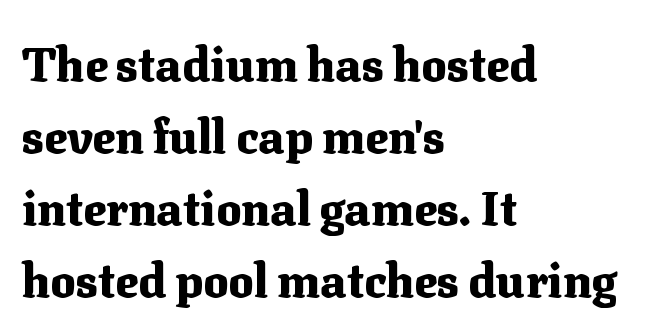
The image shows 47 px heavy serif type, upright; set left-aligned, normal line spacing (1.53x), normal letter spacing, not underlined; medium stroke contrast and a medium x-height.
